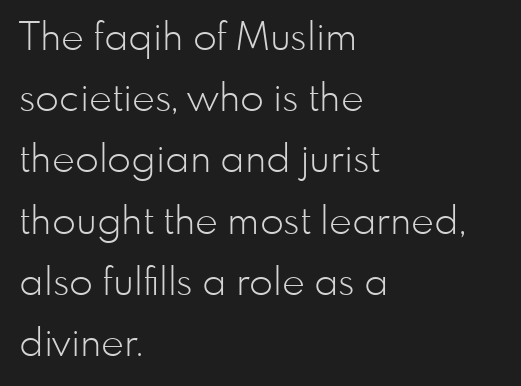
Q: Is the text bold? A: No.
Q: Is the text italic (slanted)? A: No, it is upright.
Q: Is the typeface a serif or a sans-serif typeface? A: Sans-serif.
Q: Is the text underlined? A: No.
Q: How is the paragraph aligned? A: Left-aligned.
Q: Is the spacing between letters normal or unusually wide? A: Normal.
Q: Is the spacing between lines tight, normal or loose? A: Normal.
Q: Width (condensed, normal, or wide)? A: Normal.
Q: Stroke contrast? A: Low.
Q: x-height? A: Small.
Q: Monospaced? A: No.
